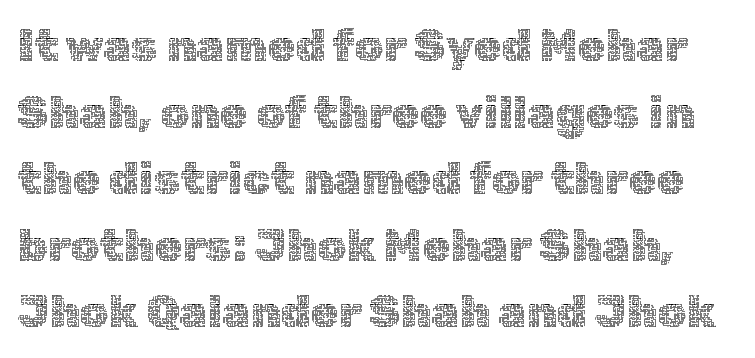
{"italic": "no", "bold": "no", "weight": "thin", "width": "normal", "x_height": "medium", "monospaced": "no", "underline": "no", "line_spacing": "normal", "line_spacing_ratio": 1.48, "letter_spacing": "normal", "letter_spacing_em": 0.0, "glyph_px": 45}
